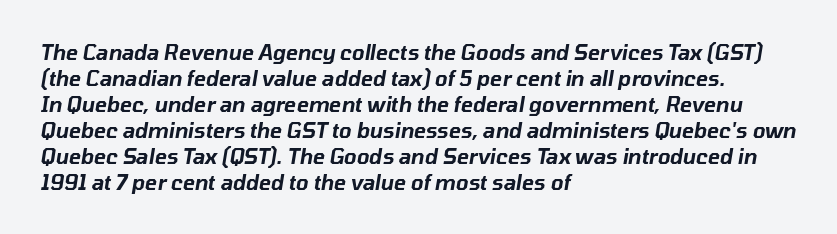
Q: Is the text italic (slanted)? A: Yes, it leans right by about 10 degrees.
Q: Is the text underlined? A: No.
Q: How is the paragraph aligned? A: Left-aligned.
Q: Is the spacing between letters normal or unusually wide? A: Normal.
Q: Is the spacing between lines tight, normal or loose? A: Normal.
